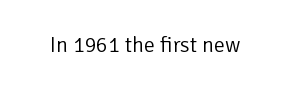
The space directly below the letters is spotless. Quick note: not italic, upright. The line texture is even and compact thanks to regular tracking. These glyphs show unthickened strokes, regular width or finer.
